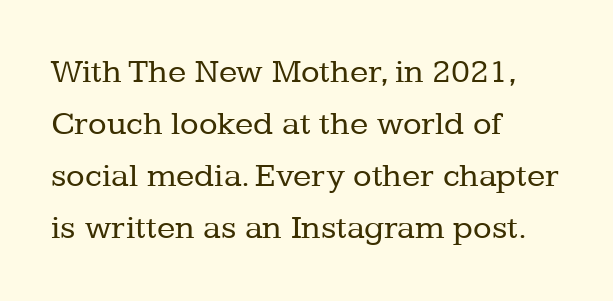
The rows are spaced the way most documents space them. This sample uses plain, unmodified letter spacing. Plain, unruled lines of type. Does the copy run flush right? No — it runs flush left. These glyphs show unthickened strokes, regular width or finer.
